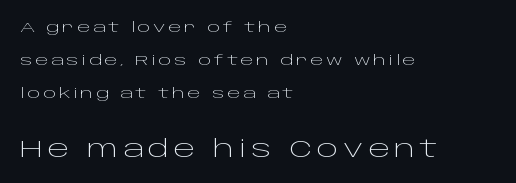
The foot of each line stays bare and open. A typesetter would call this leading open, well beyond the default. Italic? Not at all — the glyphs are vertical. Stems here are at most as thick as an everyday book face.
